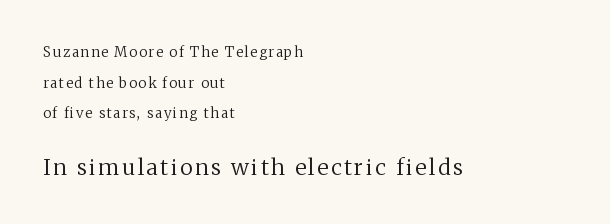
The image shows 22 px text type, upright; set left-aligned, loose line spacing (2.19x), not underlined; the second (bottom) block is 1.57x larger.
